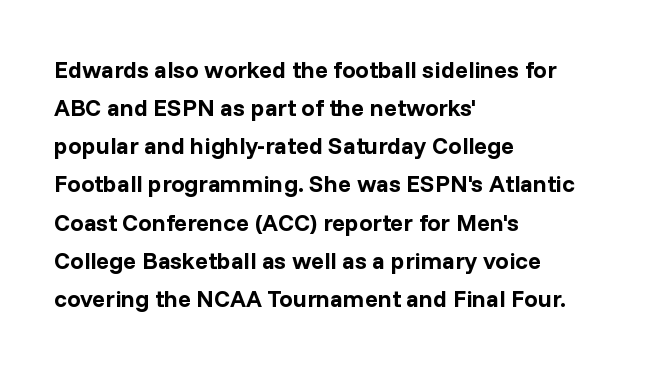
Any mark beneath the type? The region is blank. The letters stand upright; this is a roman face. The type is set solid horizontally, with unmodified tracking. Which margin do the lines hug? The left one — the right edge is uneven. The rendering uses a bold face; every stroke is thick and dark.
